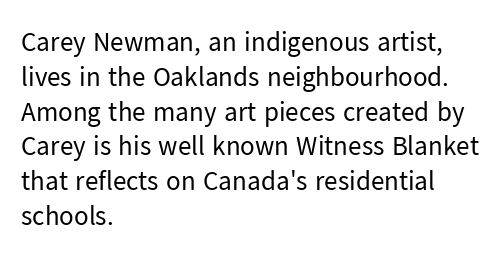
This sample keeps an unexceptional amount of space between lines. Characters remain perfectly vertical along every line. The gap between lines stays unmarked. Is this a heavy cut? Hardly; it is regular or lighter.
